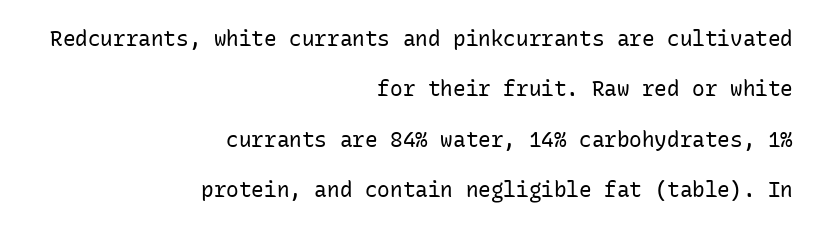
The image shows 21 px text type, upright; set right-aligned, loose line spacing (2.4x), normal letter spacing, not underlined.
